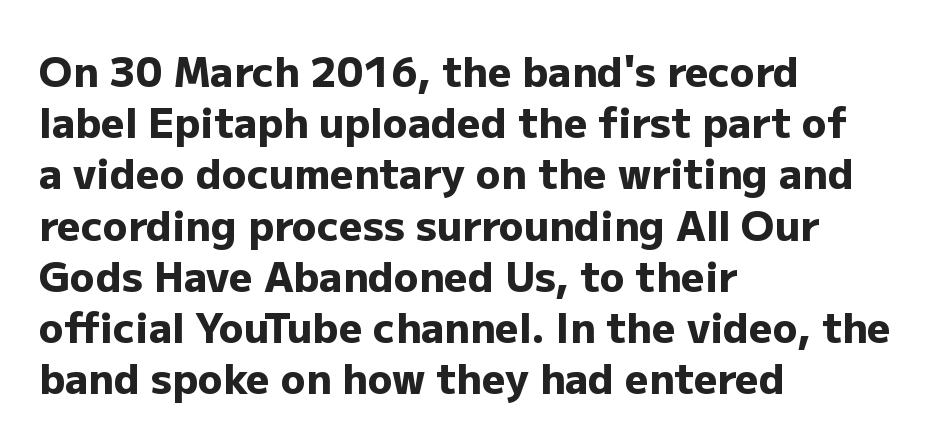
The image shows 41 px heavy sans-serif type, upright; set left-aligned, normal line spacing (1.25x), normal letter spacing, not underlined; low stroke contrast and a medium x-height.
